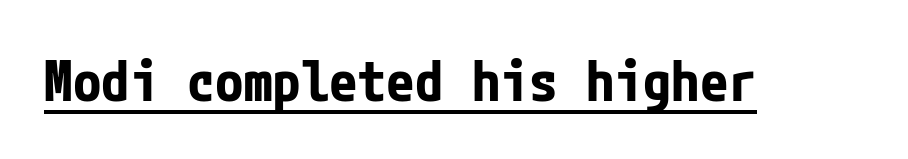
{"serif": "no", "italic": "no", "bold": "yes", "weight": "bold", "width": "condensed", "stroke_contrast": "low", "x_height": "medium", "underline": "yes", "letter_spacing": "normal", "letter_spacing_em": 0.0, "glyph_px": 57}
